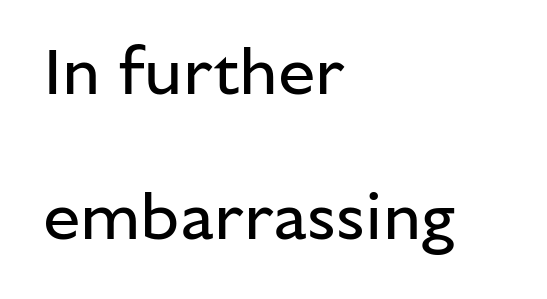
Q: Is the text bold? A: No.
Q: Is the text italic (slanted)? A: No, it is upright.
Q: Is the typeface a serif or a sans-serif typeface? A: Sans-serif.
Q: Is the text underlined? A: No.
Q: How is the paragraph aligned? A: Left-aligned.
Q: Is the spacing between letters normal or unusually wide? A: Normal.
Q: Is the spacing between lines tight, normal or loose? A: Loose.
Q: Width (condensed, normal, or wide)? A: Normal.
Q: Stroke contrast? A: Low.
Q: x-height? A: Medium.
Q: Monospaced? A: No.
